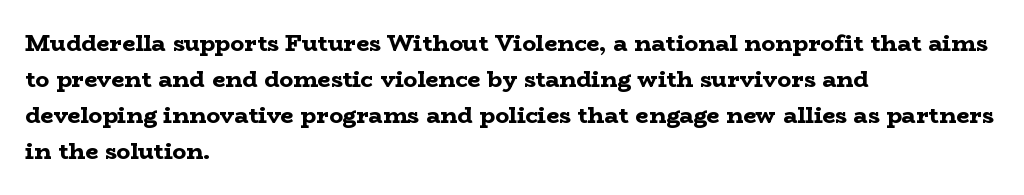
{"italic": "no", "bold": "yes", "underline": "no", "align": "left", "line_spacing": "normal", "line_spacing_ratio": 1.57, "letter_spacing": "normal", "letter_spacing_em": 0.0, "glyph_px": 23}
